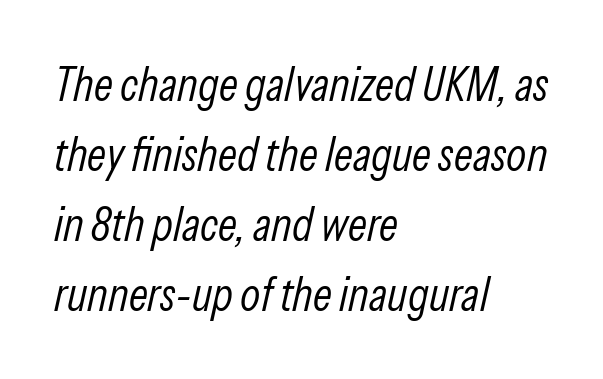
The passage shown stacks its lines at a standard gap. Just letters on the line, the space beneath them empty. Reading down the block, your eye returns to a fixed left position each line. This is not heavy type; no bold has been used. Posture: slanted. Letter spacing: default.
